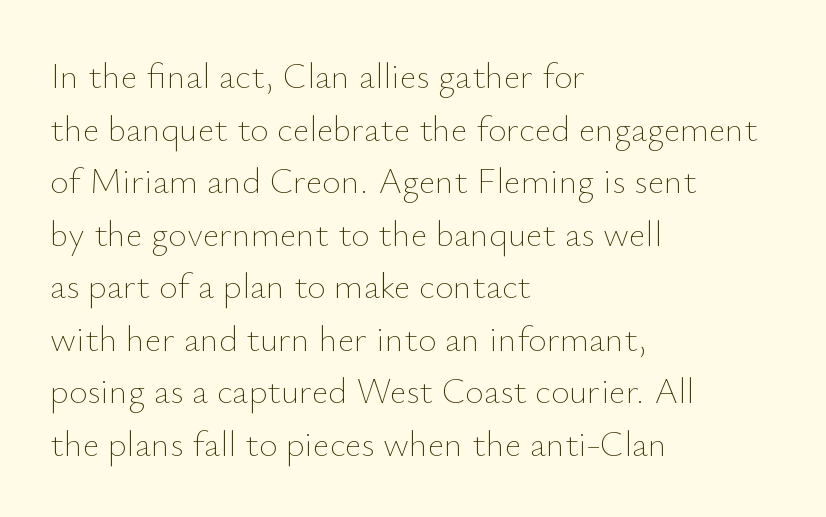
The image shows 36 px thin type, upright; set left-aligned, normal line spacing (1.46x), normal letter spacing, not underlined; low stroke contrast and a small x-height.
